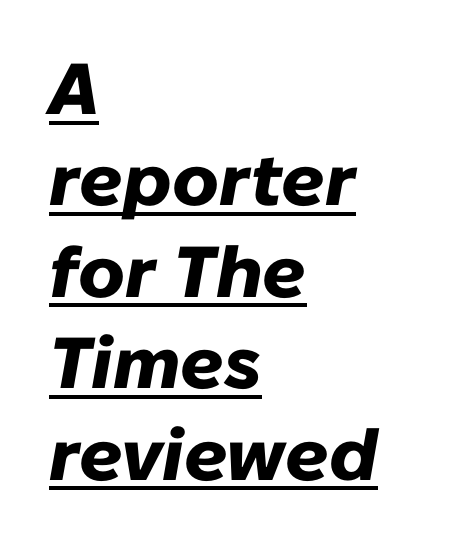
Q: Is the text bold? A: Yes.
Q: Is the text italic (slanted)? A: Yes, it leans right by about 10 degrees.
Q: Is the text underlined? A: Yes.
Q: How is the paragraph aligned? A: Left-aligned.
Q: Is the spacing between letters normal or unusually wide? A: Normal.
Q: Is the spacing between lines tight, normal or loose? A: Normal.
Q: Width (condensed, normal, or wide)? A: Normal.
Q: Stroke contrast? A: Low.
Q: x-height? A: Medium.
Q: Monospaced? A: No.
